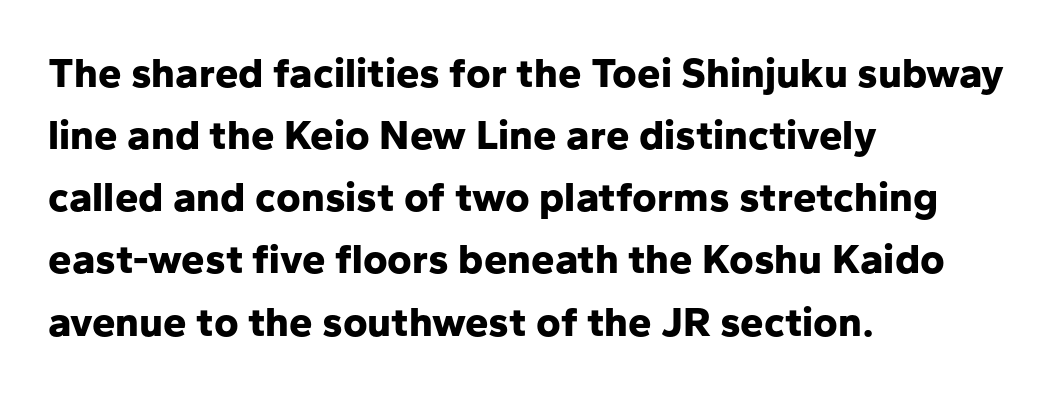
Q: Is the text bold? A: Yes.
Q: Is the text italic (slanted)? A: No, it is upright.
Q: Is the typeface a serif or a sans-serif typeface? A: Sans-serif.
Q: Is the text underlined? A: No.
Q: How is the paragraph aligned? A: Left-aligned.
Q: Is the spacing between letters normal or unusually wide? A: Normal.
Q: Is the spacing between lines tight, normal or loose? A: Normal.
Q: Width (condensed, normal, or wide)? A: Normal.
Q: Stroke contrast? A: Low.
Q: x-height? A: Medium.
Q: Monospaced? A: No.
